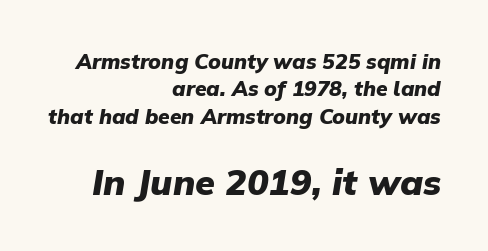
{"italic": "yes", "lean": "right", "slant_degrees": 9, "bold": "yes", "weight": "heavy", "width": "normal", "stroke_contrast": "low", "x_height": "medium", "monospaced": "no", "underline": "no", "align": "right", "line_spacing": "normal", "line_spacing_ratio": 1.3, "letter_spacing": "normal", "letter_spacing_em": 0.0, "larger_block": "second", "size_ratio": 1.71, "glyph_px": 36}
